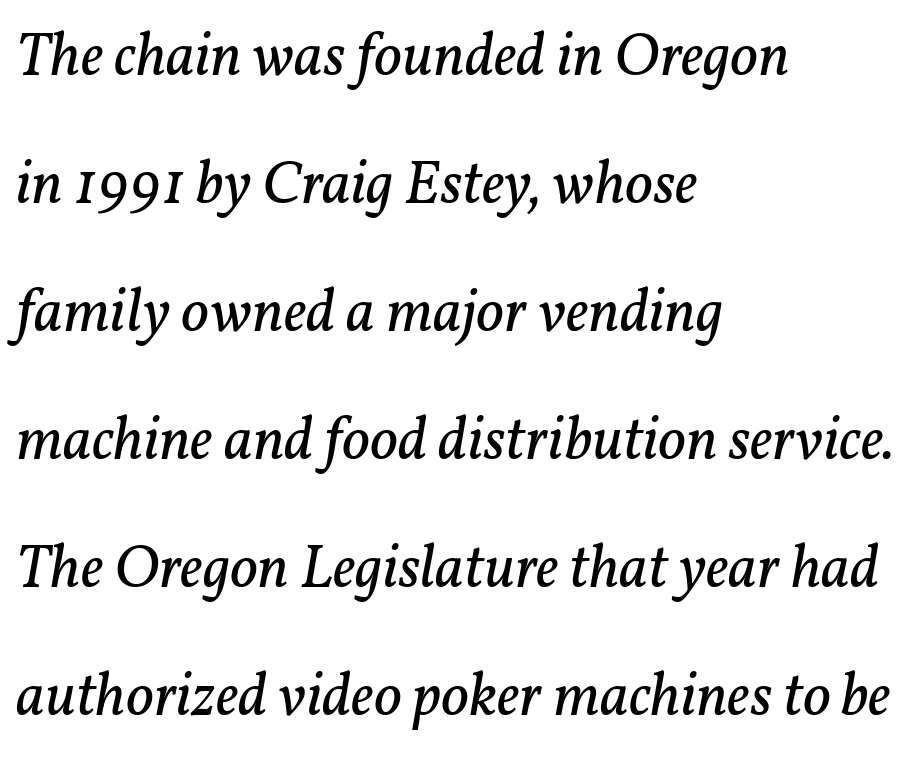
{"serif": "yes", "italic": "yes", "lean": "right", "slant_degrees": 11, "bold": "no", "weight": "regular", "width": "normal", "stroke_contrast": "low", "x_height": "medium", "monospaced": "no", "underline": "no", "align": "left", "line_spacing": "loose", "line_spacing_ratio": 2.1, "letter_spacing": "normal", "letter_spacing_em": 0.0, "glyph_px": 61}
